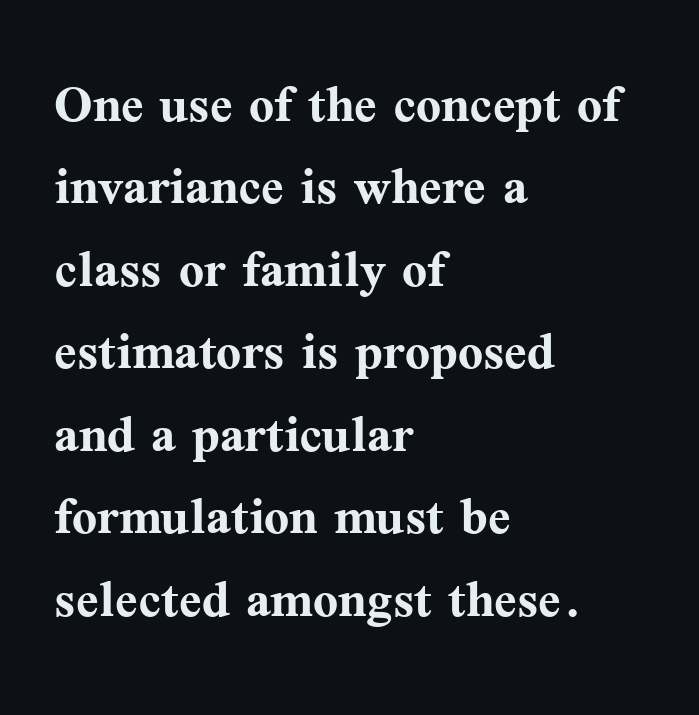
The image shows 66 px semibold serif type, upright; set left-aligned, normal line spacing (1.25x), normal letter spacing, not underlined; medium stroke contrast and a medium x-height.
